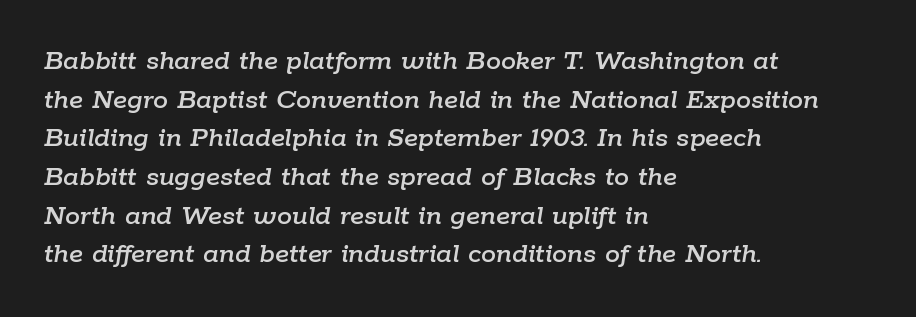
The image shows 30 px text type, italic (leaning right); set left-aligned, normal line spacing (1.29x), normal letter spacing, not underlined; low stroke contrast and a medium x-height.
